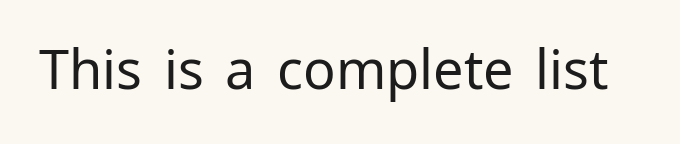
{"serif": "no", "italic": "no", "bold": "no", "weight": "regular", "width": "normal", "stroke_contrast": "low", "x_height": "medium", "monospaced": "no", "underline": "no", "letter_spacing": "normal", "letter_spacing_em": 0.0, "glyph_px": 54}
